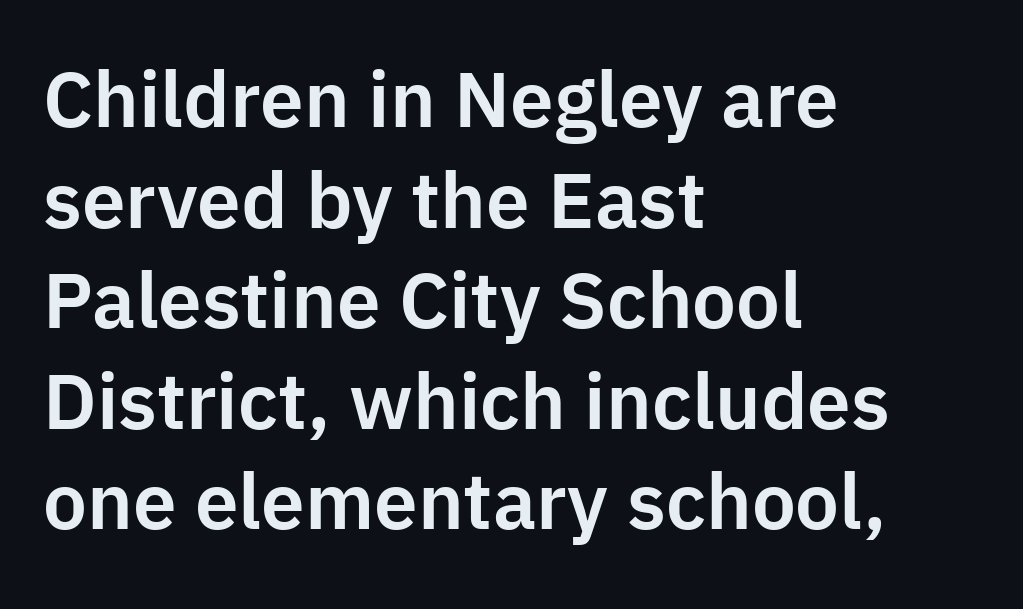
Q: Is the text italic (slanted)? A: No, it is upright.
Q: Is the typeface a serif or a sans-serif typeface? A: Sans-serif.
Q: Is the text underlined? A: No.
Q: How is the paragraph aligned? A: Left-aligned.
Q: Is the spacing between letters normal or unusually wide? A: Normal.
Q: Is the spacing between lines tight, normal or loose? A: Normal.
Q: Width (condensed, normal, or wide)? A: Normal.
Q: Stroke contrast? A: Low.
Q: x-height? A: Medium.
Q: Monospaced? A: No.
